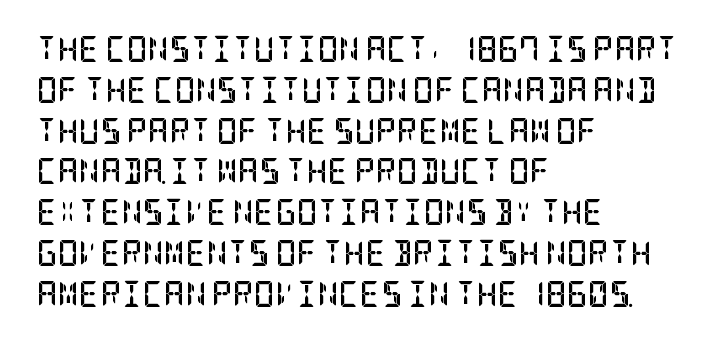
The image shows 26 px bold type, upright; set left-aligned, normal line spacing (1.57x), normal letter spacing, not underlined.
